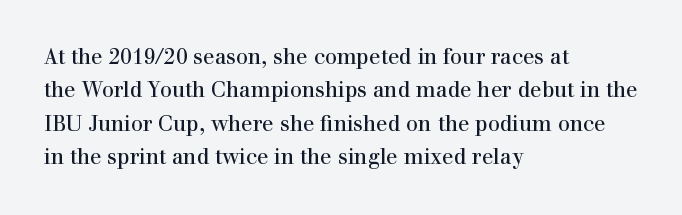
The image shows 21 px text type, upright; set left-aligned, normal line spacing (1.59x), normal letter spacing, not underlined.
